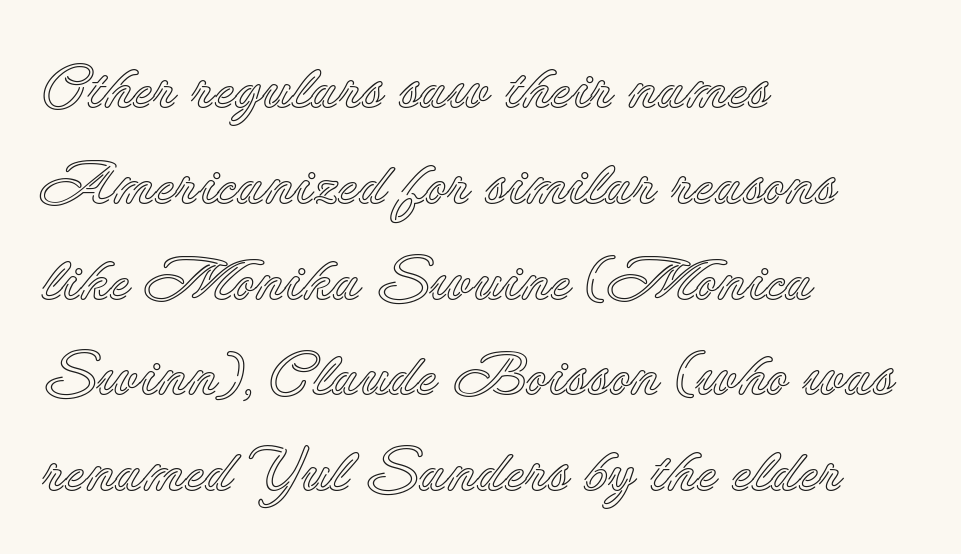
Q: Is the text italic (slanted)? A: Yes.
Q: Is the text underlined? A: No.
Q: How is the paragraph aligned? A: Left-aligned.
Q: Is the spacing between letters normal or unusually wide? A: Normal.
Q: Is the spacing between lines tight, normal or loose? A: Normal.
Q: Width (condensed, normal, or wide)? A: Normal.
Q: x-height? A: Small.
Q: Monospaced? A: No.
